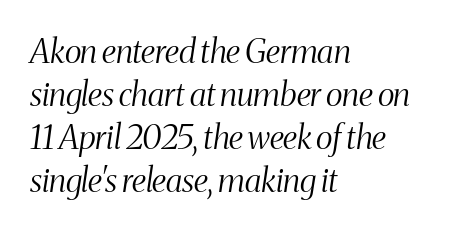
The image shows 33 px light, condensed serif type, italic (leaning right); set left-aligned, normal line spacing (1.3x), normal letter spacing, not underlined; medium stroke contrast and a medium x-height.
